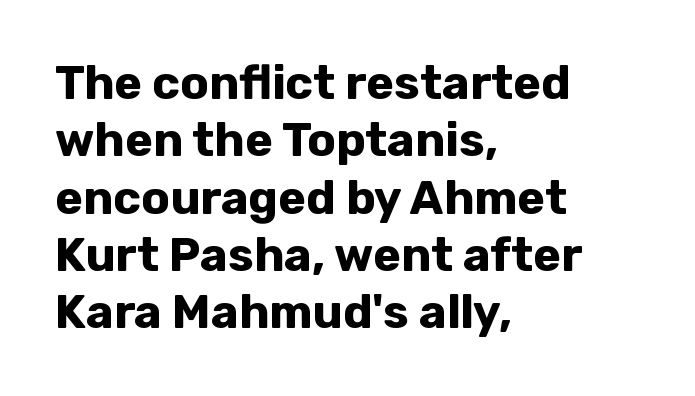
Q: Is the text bold? A: Yes.
Q: Is the text italic (slanted)? A: No, it is upright.
Q: Is the typeface a serif or a sans-serif typeface? A: Sans-serif.
Q: Is the text underlined? A: No.
Q: How is the paragraph aligned? A: Left-aligned.
Q: Is the spacing between letters normal or unusually wide? A: Normal.
Q: Width (condensed, normal, or wide)? A: Normal.
Q: Stroke contrast? A: Low.
Q: x-height? A: Medium.
Q: Monospaced? A: No.
